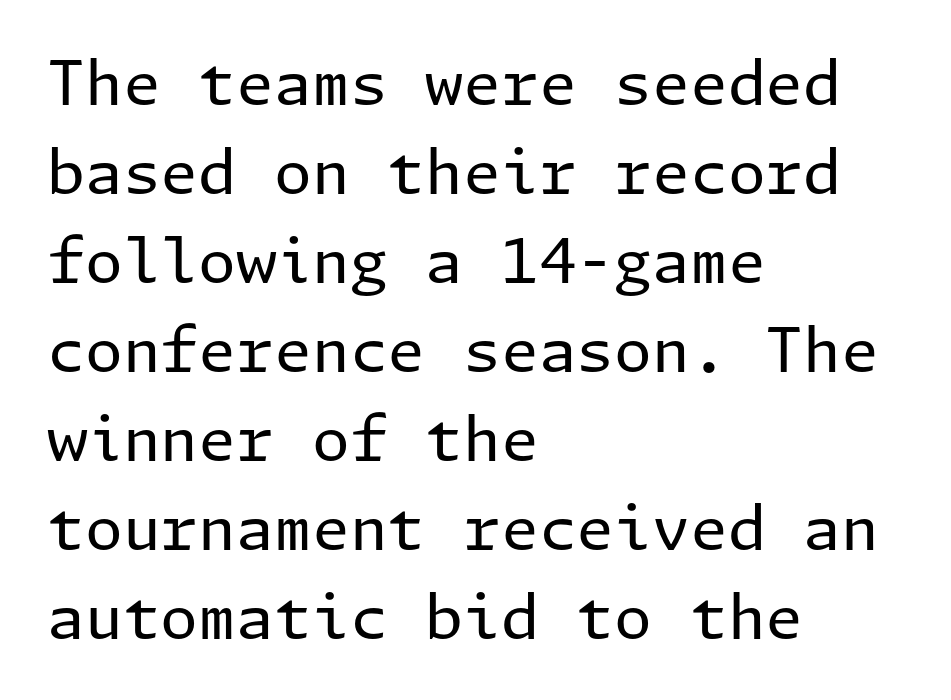
The passage shown stacks its lines at a standard gap. Is this a sans? Yes — the strokes have no serifs. All the whitespace from short lines collects on the right. These lines keep a tight, regular rhythm from letter to letter. It's the straight-up-and-down kind of type.
